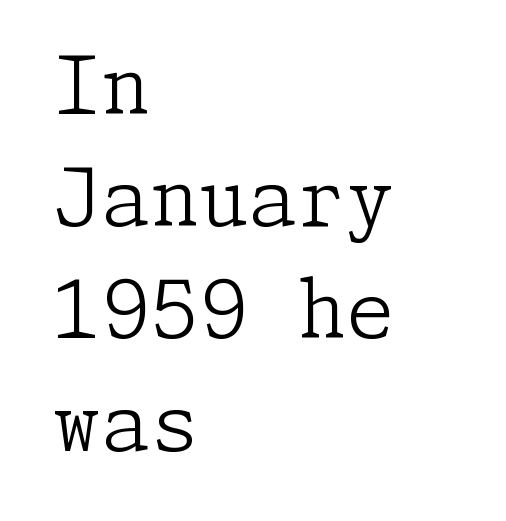
Q: Is the text bold? A: No.
Q: Is the text italic (slanted)? A: No, it is upright.
Q: Is the typeface a serif or a sans-serif typeface? A: Serif.
Q: Is the text underlined? A: No.
Q: How is the paragraph aligned? A: Left-aligned.
Q: Is the spacing between letters normal or unusually wide? A: Normal.
Q: Is the spacing between lines tight, normal or loose? A: Normal.
Q: Width (condensed, normal, or wide)? A: Normal.
Q: Stroke contrast? A: Low.
Q: x-height? A: Medium.
